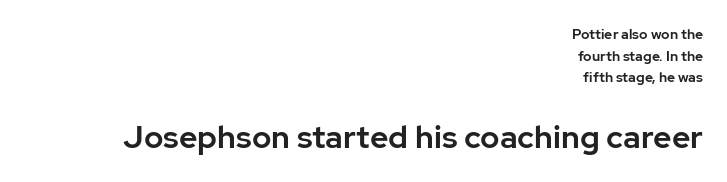
The image shows 32 px sans-serif type, upright; set right-aligned, normal line spacing (1.55x), normal letter spacing, not underlined; the second (bottom) block is 2.29x larger; low stroke contrast and a medium x-height.
